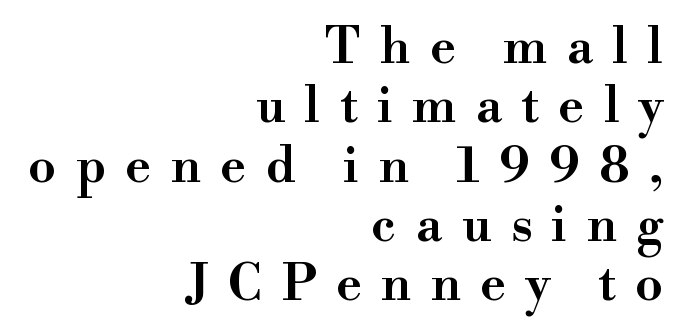
The image shows 49 px wide serif type, upright; set right-aligned, line spacing 1.21x, unusually wide letter spacing (+0.4 em), not underlined; high stroke contrast and a small x-height.
